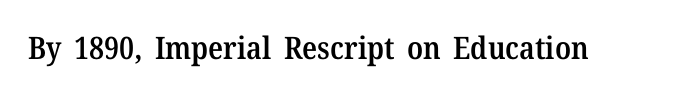
The image shows 31 px semibold serif type, upright; set normal letter spacing, not underlined; medium stroke contrast and a medium x-height.
